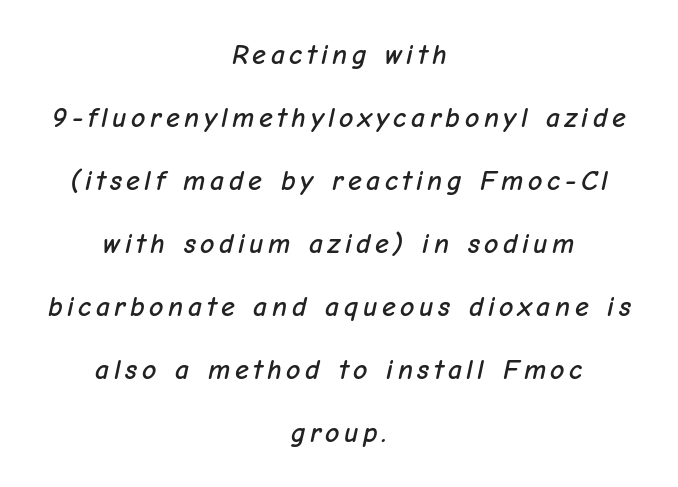
The image shows 28 px text type, italic (leaning right); set centered, loose line spacing (2.25x), not underlined; low stroke contrast and a medium x-height.
